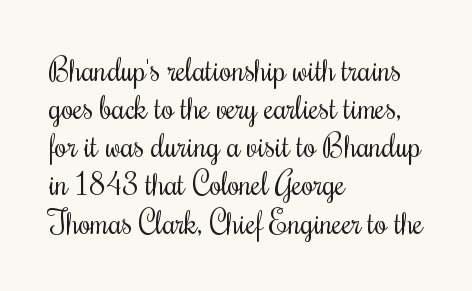
Q: Is the text bold? A: No.
Q: Is the text italic (slanted)? A: Yes.
Q: Is the text underlined? A: No.
Q: How is the paragraph aligned? A: Left-aligned.
Q: Is the spacing between letters normal or unusually wide? A: Normal.
Q: Width (condensed, normal, or wide)? A: Condensed.
Q: Stroke contrast? A: Medium.
Q: x-height? A: Small.
Q: Monospaced? A: No.
